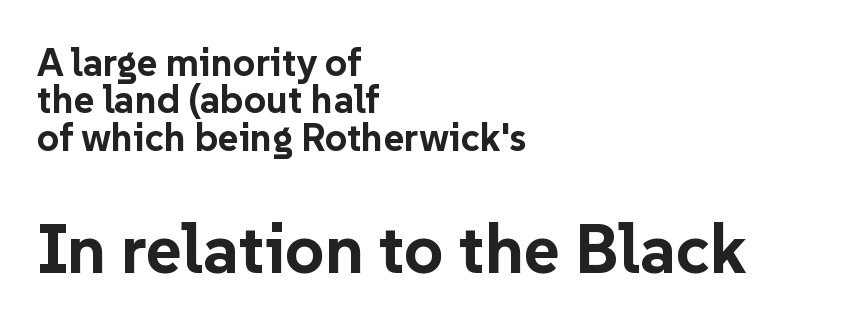
{"serif": "no", "italic": "no", "bold": "yes", "weight": "bold", "width": "normal", "stroke_contrast": "low", "x_height": "medium", "monospaced": "no", "underline": "no", "align": "left", "line_spacing": "tight", "line_spacing_ratio": 0.96, "letter_spacing": "normal", "letter_spacing_em": 0.0, "larger_block": "second", "size_ratio": 1.77, "glyph_px": 69}
